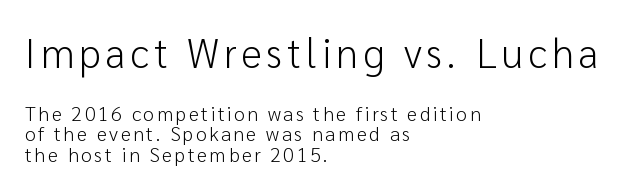
Regarding leading, the lines here are crowded together. Each letter keeps its own natural width here, so spacing adapts to shape. These two chunks differ in scale, with the top chunk taking the larger measure. Is the block centered? No — it sits flush against the left margin. Every stem runs plumb, perpendicular to the baseline. Bold? No — there's no thickening of the strokes.
